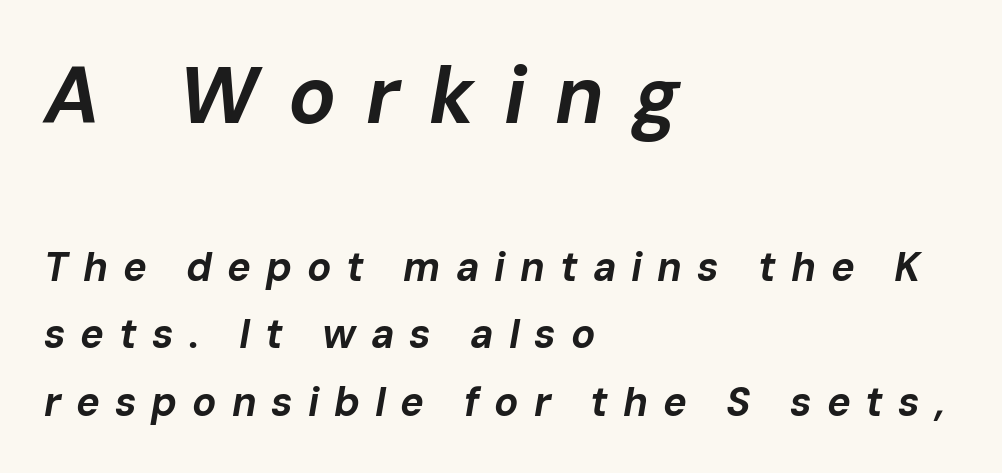
The image shows 79 px bold type, italic (leaning right); set left-aligned, normal line spacing (1.69x), unusually wide letter spacing (+0.37 em), not underlined; the first (top) block is 1.98x larger; low stroke contrast and a medium x-height.
